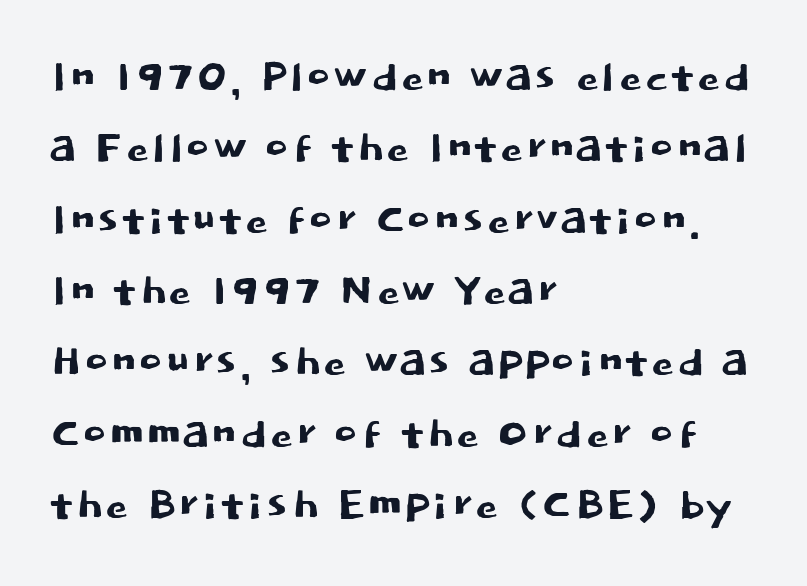
Q: Is the text italic (slanted)? A: No, it is upright.
Q: Is the typeface a serif or a sans-serif typeface? A: Sans-serif.
Q: Is the text underlined? A: No.
Q: How is the paragraph aligned? A: Left-aligned.
Q: Is the spacing between letters normal or unusually wide? A: Normal.
Q: Width (condensed, normal, or wide)? A: Normal.
Q: Stroke contrast? A: Low.
Q: x-height? A: Large.
Q: Monospaced? A: No.
